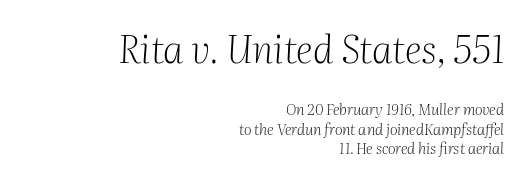
Here the designer chose a conventional face with non-uniform glyph widths. Weight: not bold — regular or lighter. You could call the tracking neutral — neither tight nor loose. If you squint, the top block still reads clearly — it's the larger of the two.
